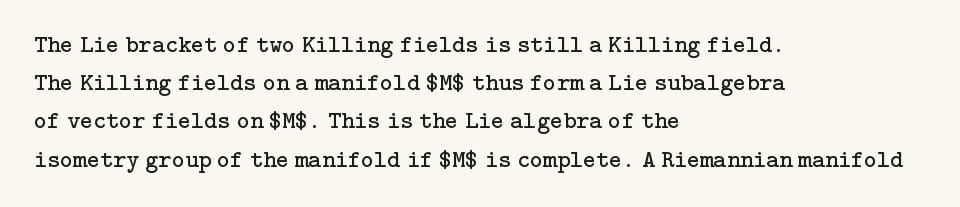
The image shows 25 px text type, upright; set left-aligned, normal line spacing (1.53x), normal letter spacing, not underlined.
